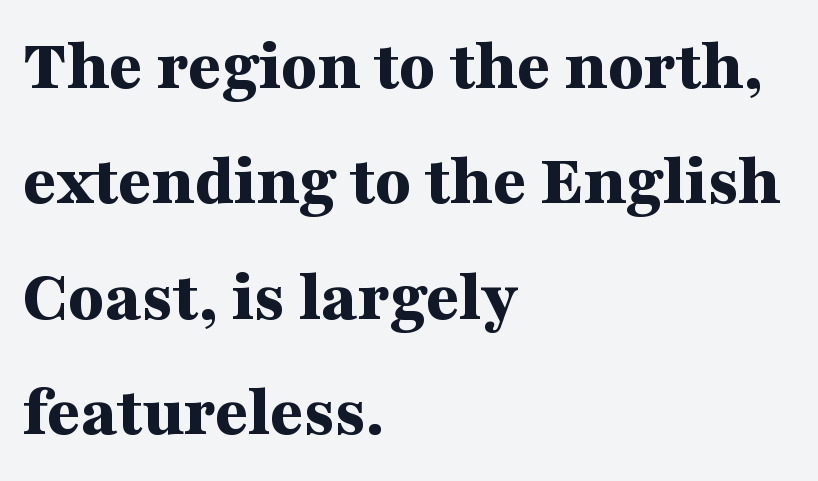
The image shows 73 px bold, wide serif type, upright; set left-aligned, normal line spacing (1.58x), normal letter spacing, not underlined; medium stroke contrast and a medium x-height.
